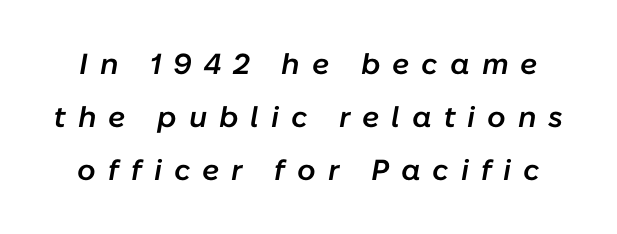
{"italic": "yes", "lean": "right", "slant_degrees": 10, "bold": "semi", "weight": "semibold", "width": "normal", "stroke_contrast": "low", "x_height": "medium", "monospaced": "no", "underline": "no", "line_spacing_ratio": 1.83, "letter_spacing": "wide", "letter_spacing_em": 0.41, "glyph_px": 29}
